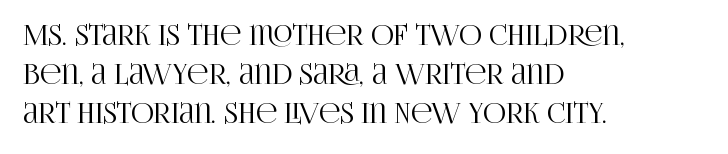
{"serif": "yes", "italic": "no", "width": "condensed", "stroke_contrast": "high", "x_height": "large", "monospaced": "no", "underline": "no", "align": "left", "line_spacing": "normal", "line_spacing_ratio": 1.4, "letter_spacing": "normal", "letter_spacing_em": 0.0, "glyph_px": 28}
